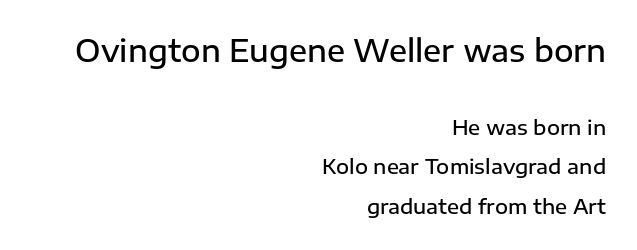
Q: Is the text bold? A: Semi-bold.
Q: Is the text italic (slanted)? A: No, it is upright.
Q: Is the typeface a serif or a sans-serif typeface? A: Sans-serif.
Q: Is the text underlined? A: No.
Q: How is the paragraph aligned? A: Right-aligned.
Q: Is the spacing between letters normal or unusually wide? A: Normal.
Q: Is the spacing between lines tight, normal or loose? A: Loose.
Q: Which block of text is set in a larger size, the first (top) or the second (bottom)? A: The first (top) one.
Q: Width (condensed, normal, or wide)? A: Normal.
Q: Stroke contrast? A: Low.
Q: x-height? A: Medium.
Q: Monospaced? A: No.
